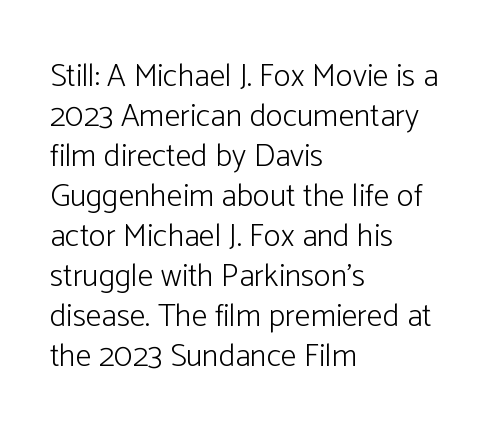
The image shows 32 px light sans-serif type, upright; set left-aligned, normal line spacing (1.25x), normal letter spacing, not underlined; low stroke contrast and a medium x-height.
